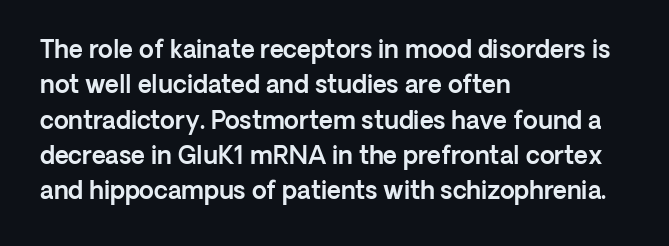
The passage shown stacks its lines at a standard gap. No extra tracking has been applied to these lines. Compared with a centered layout, this one pins lines to the left instead. The area under the type is left untouched. When letters stand straight like this, we call the style roman or upright.
